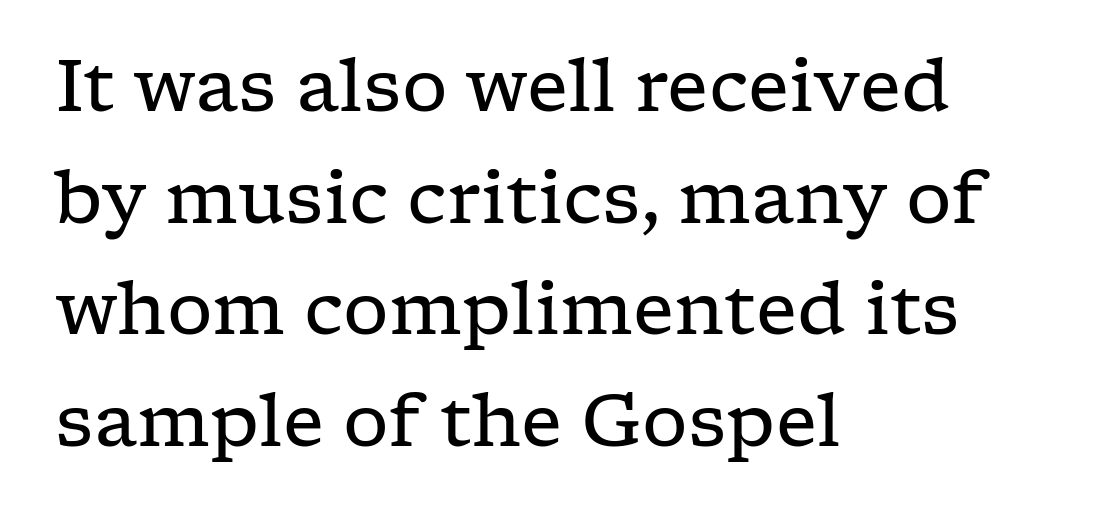
Q: Is the text bold? A: No.
Q: Is the text italic (slanted)? A: No, it is upright.
Q: Is the typeface a serif or a sans-serif typeface? A: Serif.
Q: Is the text underlined? A: No.
Q: How is the paragraph aligned? A: Left-aligned.
Q: Is the spacing between letters normal or unusually wide? A: Normal.
Q: Is the spacing between lines tight, normal or loose? A: Normal.
Q: Width (condensed, normal, or wide)? A: Wide.
Q: Stroke contrast? A: Low.
Q: x-height? A: Medium.
Q: Monospaced? A: No.
